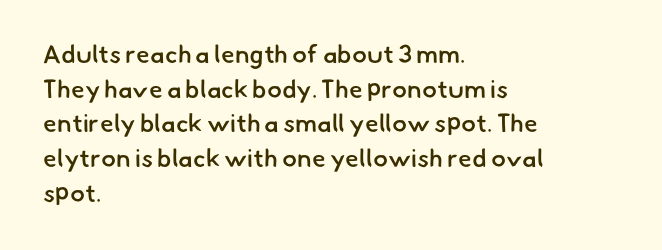
{"bold": "semi", "underline": "no", "align": "left", "line_spacing": "normal", "line_spacing_ratio": 1.39, "letter_spacing": "normal", "letter_spacing_em": 0.0, "glyph_px": 25}
